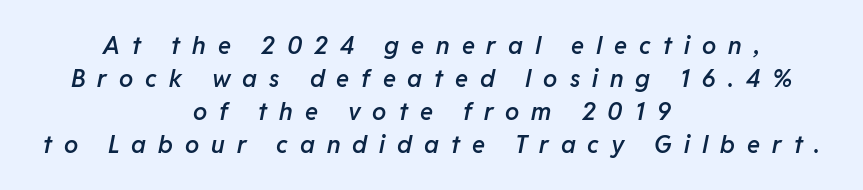
The image shows 24 px text type, italic (leaning right); set centered, normal line spacing (1.38x), unusually wide letter spacing (+0.5 em), not underlined.
